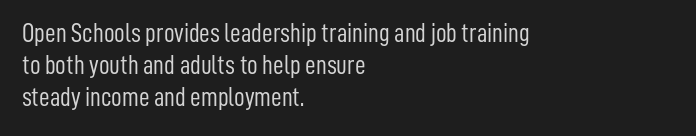
{"italic": "no", "bold": "no", "underline": "no", "align": "left", "line_spacing_ratio": 1.24, "letter_spacing": "normal", "letter_spacing_em": 0.0, "glyph_px": 26}
